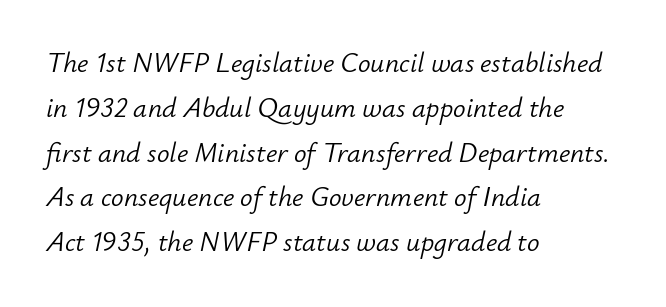
Each row of text sits above clean, open space. Line spacing here is normal. The letterforms sit at book weight or below. Every character sits at an angle, as italics do. There is no visible air inserted between adjacent glyphs. This sample has the flowing, uneven cadence of proportional lettering.
